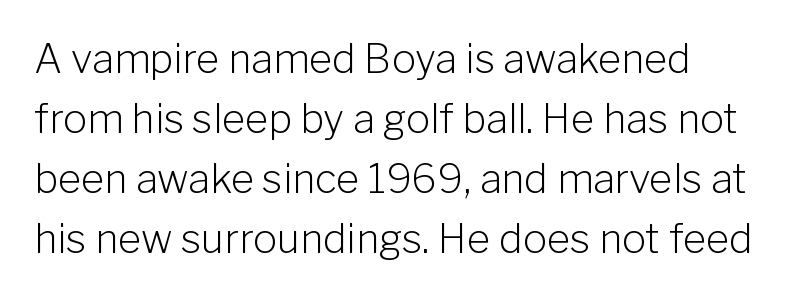
Does extra space separate the letters? No, they use regular spacing. Spacing verdict: proportional, widths tailored to each character. Is there much room between lines? A standard amount, neither cramped nor airy. Upright lettering throughout. Serif or sans? Sans — the stroke terminals are bare.
